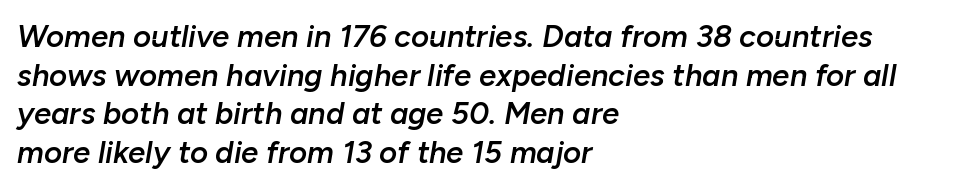
{"italic": "yes", "lean": "right", "slant_degrees": 10, "bold": "semi", "weight": "semibold", "width": "normal", "stroke_contrast": "low", "x_height": "medium", "monospaced": "no", "underline": "no", "align": "left", "line_spacing": "normal", "line_spacing_ratio": 1.25, "letter_spacing": "normal", "letter_spacing_em": 0.0, "glyph_px": 31}
